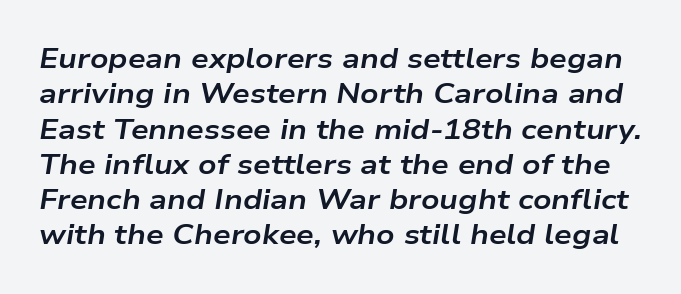
The image shows 28 px bold, wide type, italic (leaning right); set normal line spacing (1.26x), normal letter spacing, not underlined; low stroke contrast and a medium x-height.
